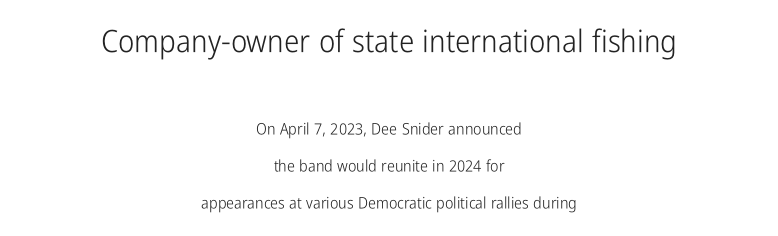
These lines are rendered in a variable-pitch font. Has an underline been added? It has not. Characters follow at the spacing the type designer built in. Designer's note — italics off, roman on.
